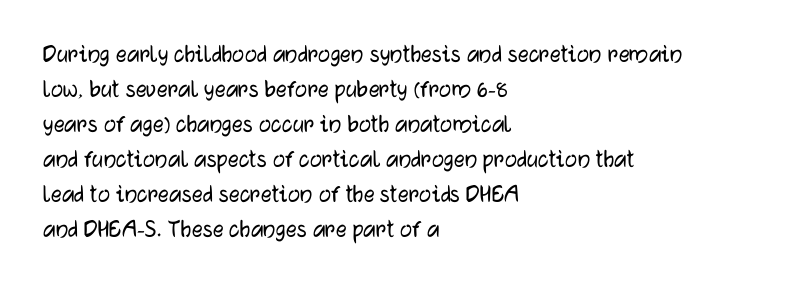
The image shows 27 px text type, upright; set left-aligned, normal line spacing (1.3x), normal letter spacing, not underlined.
